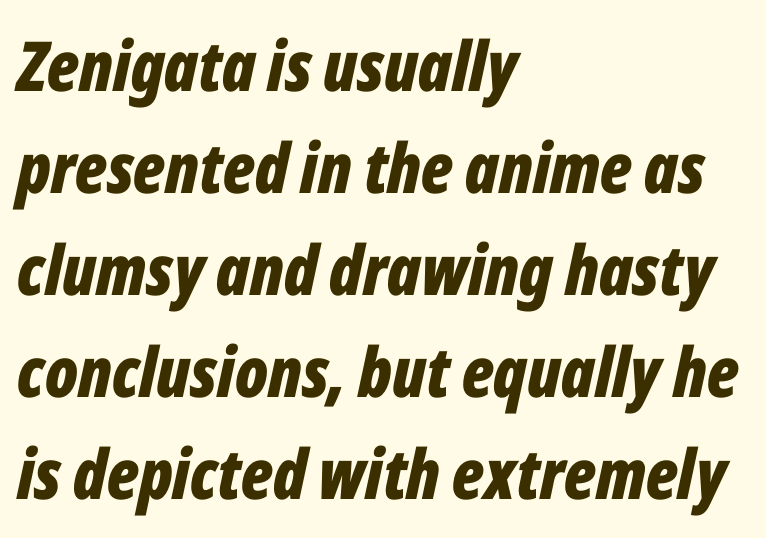
Q: Is the text bold? A: Yes.
Q: Is the text italic (slanted)? A: Yes, it leans right by about 12 degrees.
Q: Is the text underlined? A: No.
Q: How is the paragraph aligned? A: Left-aligned.
Q: Is the spacing between letters normal or unusually wide? A: Normal.
Q: Is the spacing between lines tight, normal or loose? A: Normal.
Q: Width (condensed, normal, or wide)? A: Condensed.
Q: Stroke contrast? A: Low.
Q: x-height? A: Medium.
Q: Monospaced? A: No.
